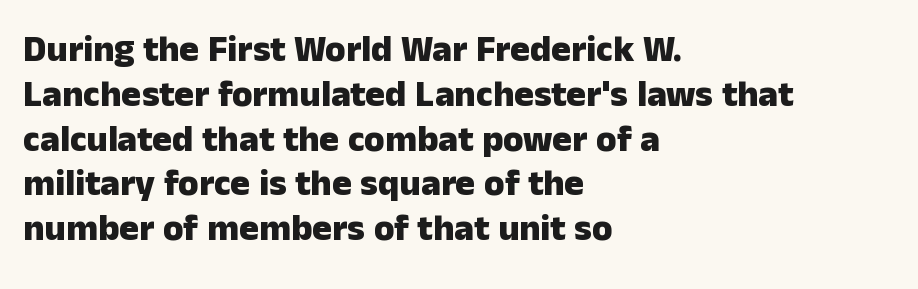
Default kerning and tracking; the words read as compact shapes. Typographically, this falls in the sans-serif category. Quick note: underline off. If you drew a line through each stem, it would be perfectly vertical. The letters advance in unequal steps, a hallmark of proportional type.
